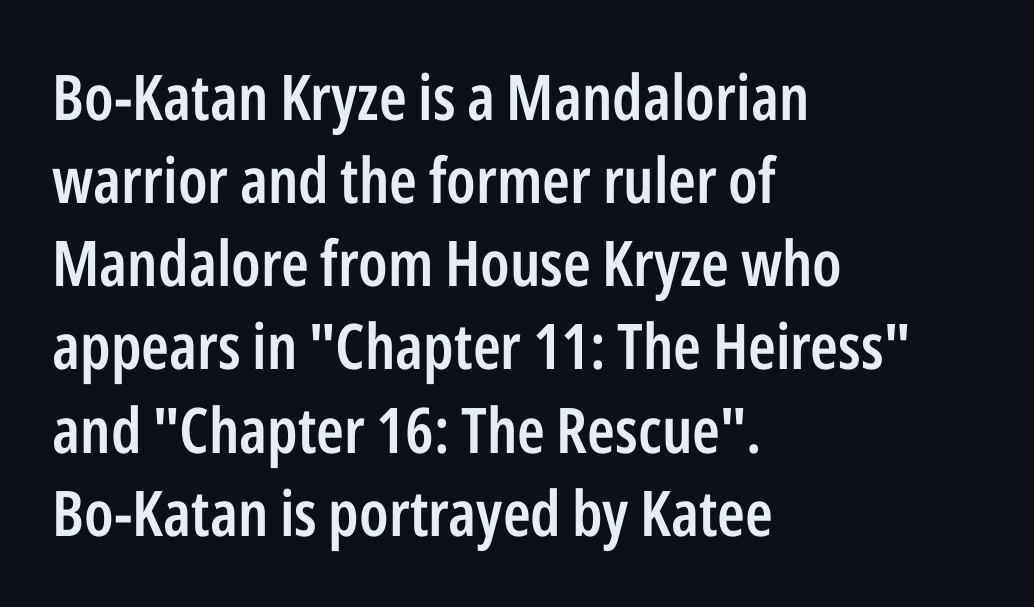
Q: Is the text bold? A: Semi-bold.
Q: Is the text italic (slanted)? A: No, it is upright.
Q: Is the typeface a serif or a sans-serif typeface? A: Sans-serif.
Q: Is the text underlined? A: No.
Q: How is the paragraph aligned? A: Left-aligned.
Q: Is the spacing between letters normal or unusually wide? A: Normal.
Q: Is the spacing between lines tight, normal or loose? A: Normal.
Q: Width (condensed, normal, or wide)? A: Condensed.
Q: Stroke contrast? A: Low.
Q: x-height? A: Medium.
Q: Monospaced? A: No.
